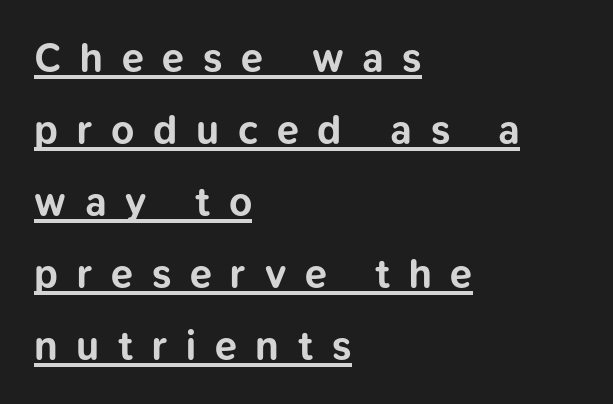
The image shows 40 px bold sans-serif type, upright; set left-aligned, line spacing 1.8x, unusually wide letter spacing (+0.47 em), underlined; low stroke contrast and a medium x-height.
